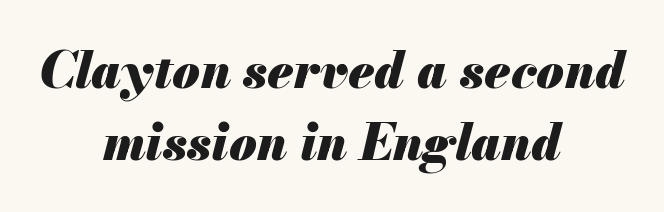
{"italic": "yes", "lean": "right", "slant_degrees": 13, "bold": "yes", "weight": "heavy", "width": "normal", "stroke_contrast": "medium", "x_height": "small", "monospaced": "no", "underline": "no", "align": "center", "line_spacing": "normal", "line_spacing_ratio": 1.45, "letter_spacing": "normal", "letter_spacing_em": 0.0, "glyph_px": 50}
